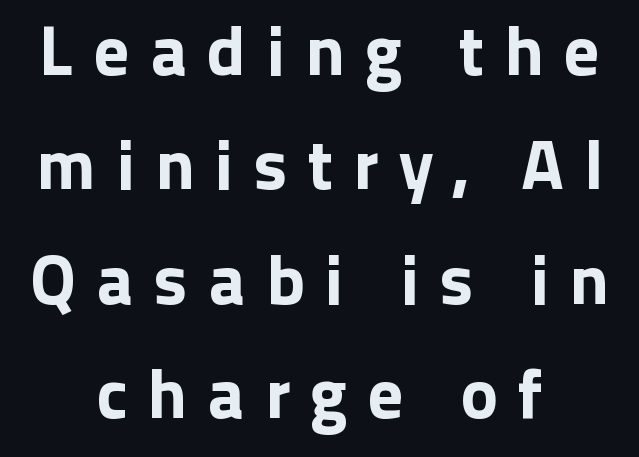
Bare-footed words on every line. Reading down the block, each line starts at a different indent, mirrored at its end. This sample has the flowing, uneven cadence of proportional lettering. What's the leading like? Ordinary, nothing unusual.
